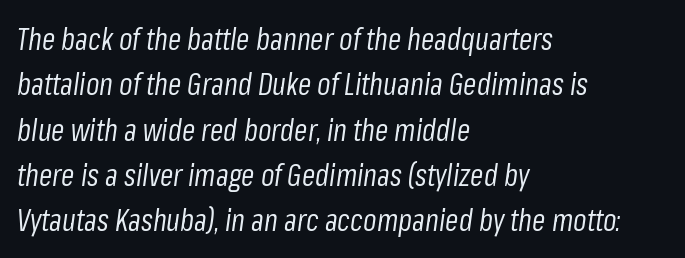
Q: Is the text bold? A: No.
Q: Is the text italic (slanted)? A: Yes, it leans right by about 8 degrees.
Q: Is the text underlined? A: No.
Q: How is the paragraph aligned? A: Left-aligned.
Q: Is the spacing between letters normal or unusually wide? A: Normal.
Q: Is the spacing between lines tight, normal or loose? A: Normal.
Q: Width (condensed, normal, or wide)? A: Condensed.
Q: Stroke contrast? A: Low.
Q: x-height? A: Medium.
Q: Monospaced? A: No.
